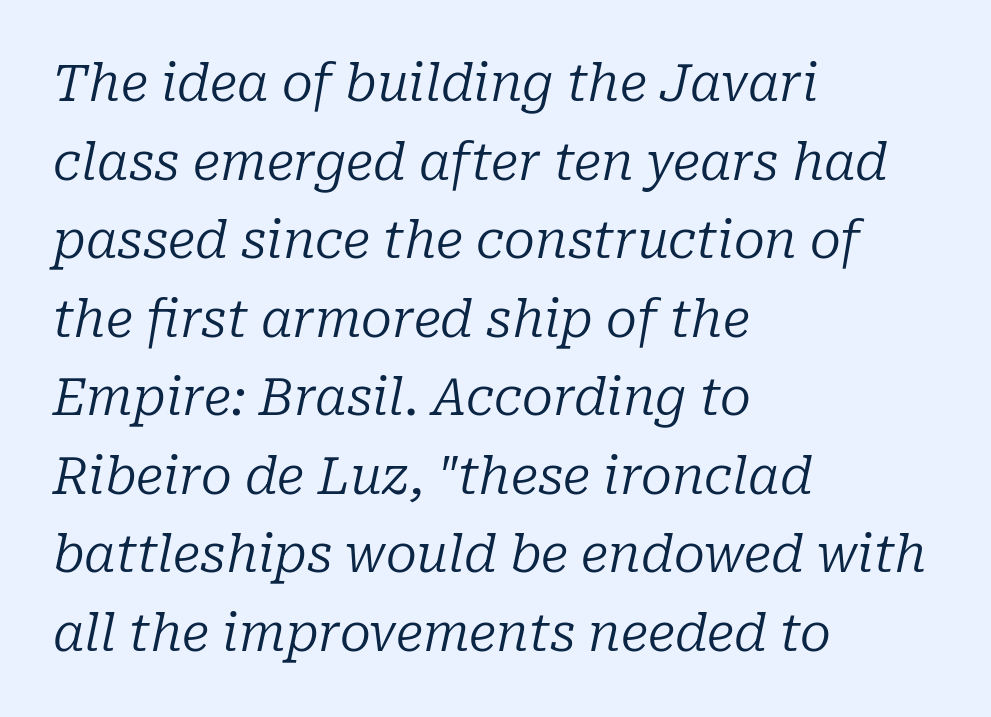
Q: Is the text bold? A: No.
Q: Is the text italic (slanted)? A: Yes, it leans right by about 10 degrees.
Q: Is the typeface a serif or a sans-serif typeface? A: Serif.
Q: Is the text underlined? A: No.
Q: How is the paragraph aligned? A: Left-aligned.
Q: Is the spacing between letters normal or unusually wide? A: Normal.
Q: Is the spacing between lines tight, normal or loose? A: Normal.
Q: Width (condensed, normal, or wide)? A: Normal.
Q: Stroke contrast? A: Low.
Q: x-height? A: Medium.
Q: Monospaced? A: No.
